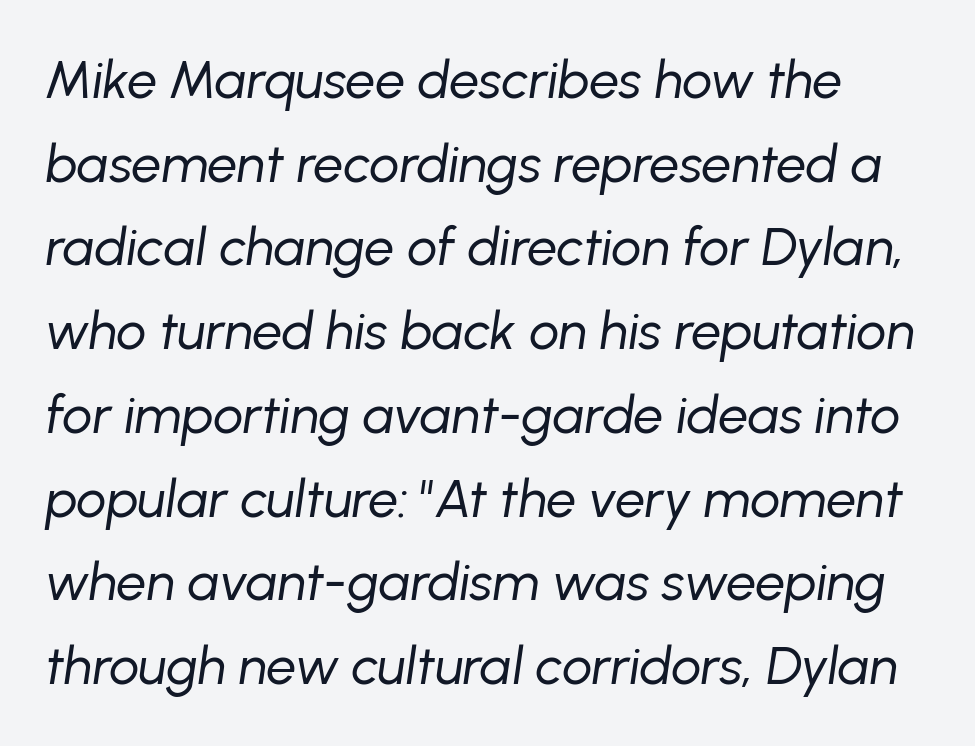
The image shows 53 px regular-weight type, italic (leaning right); set normal line spacing (1.58x), normal letter spacing, not underlined; low stroke contrast and a medium x-height.
